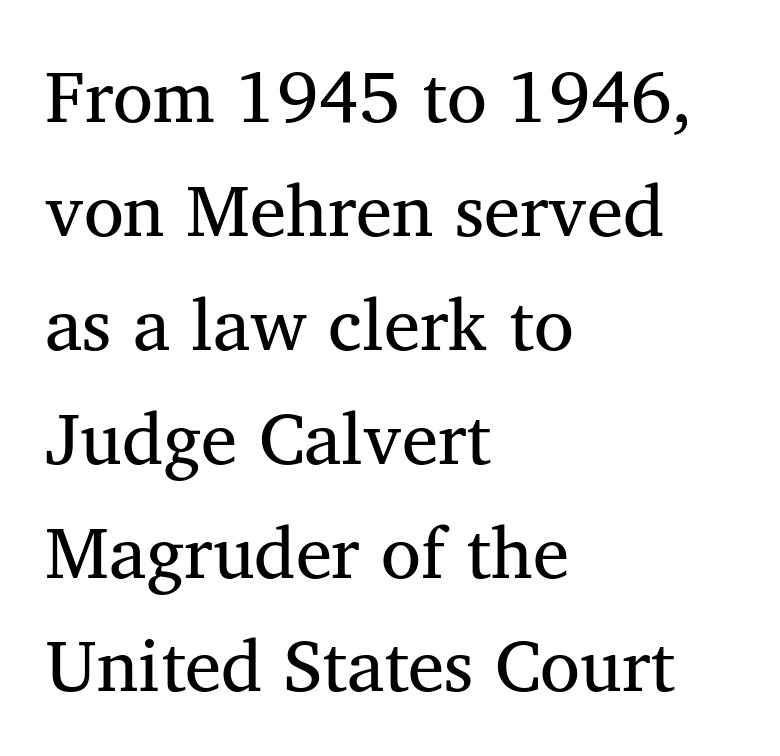
Look at the tracking — it's just the regular setting, nothing added. A normal amount of white space separates one row of letters from the next. Letterform terminals end in serifs throughout the passage. This is not heavy type; no bold has been used. In CSS terms this would be text-align: left. The words here are not underlined.
